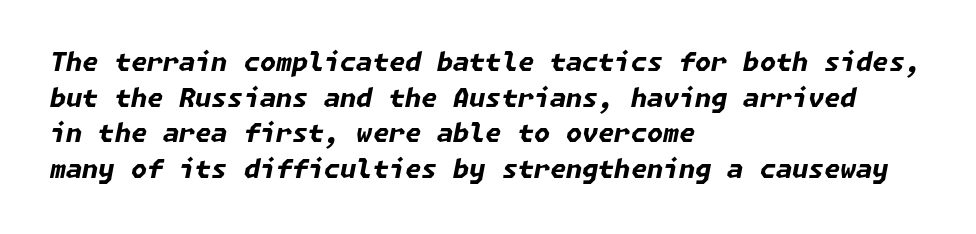
{"italic": "yes", "lean": "right", "slant_degrees": 11, "bold": "yes", "underline": "no", "align": "left", "line_spacing": "normal", "line_spacing_ratio": 1.37, "letter_spacing": "normal", "letter_spacing_em": 0.0, "glyph_px": 26}
